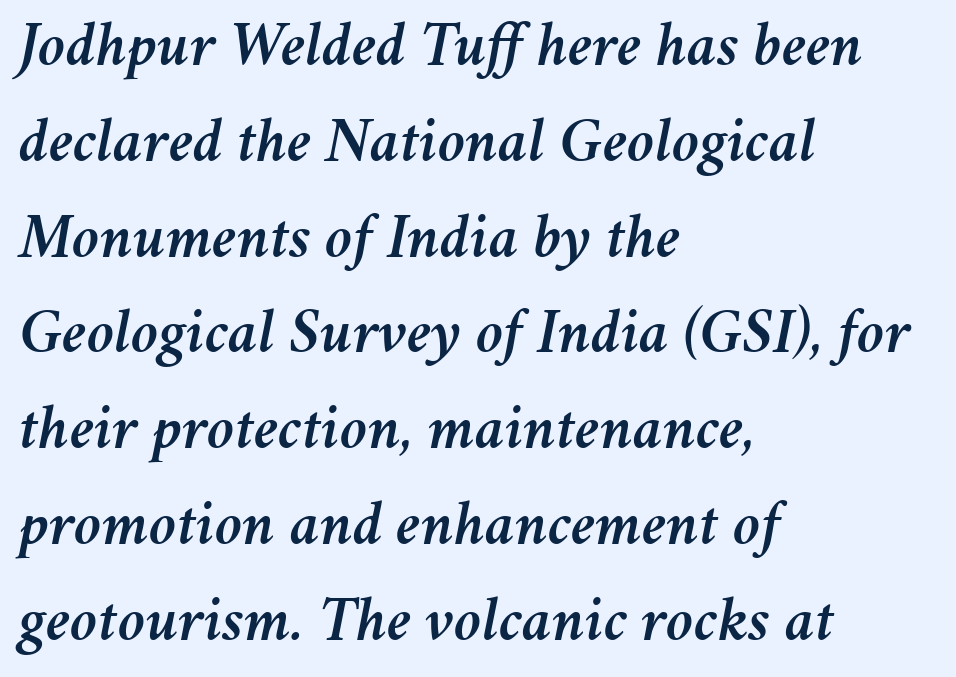
The image shows 63 px text type, italic (leaning right); set left-aligned, normal line spacing (1.52x), normal letter spacing, not underlined; medium stroke contrast and a medium x-height.
